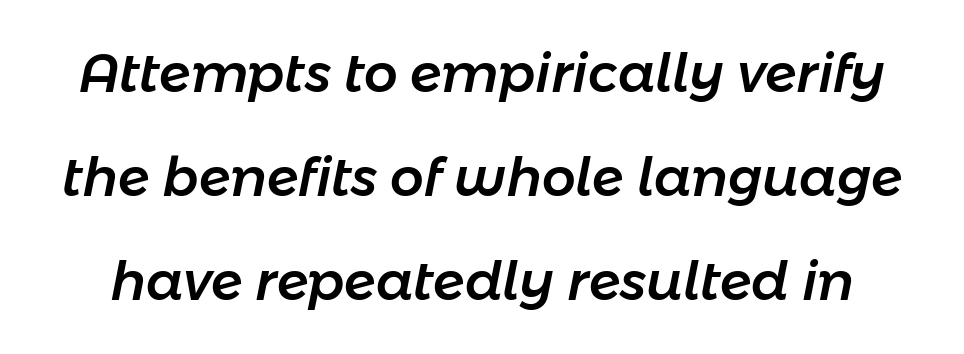
The image shows 53 px text type, italic (leaning right); set loose line spacing (1.96x), normal letter spacing, not underlined; low stroke contrast and a medium x-height.
